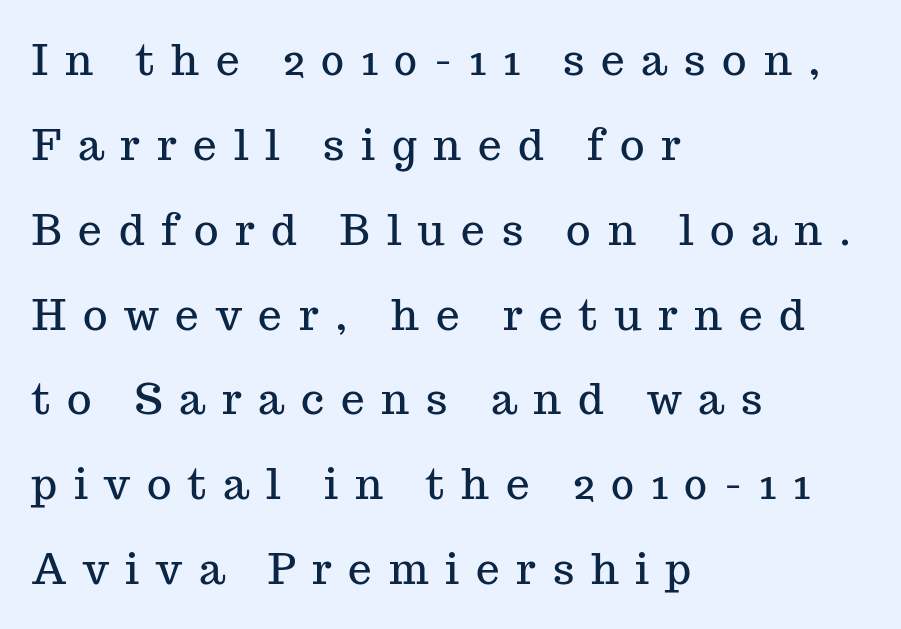
{"serif": "yes", "italic": "no", "width": "normal", "stroke_contrast": "medium", "x_height": "medium", "monospaced": "no", "underline": "no", "align": "left", "line_spacing": "loose", "line_spacing_ratio": 2.02, "letter_spacing": "wide", "letter_spacing_em": 0.4, "glyph_px": 42}
